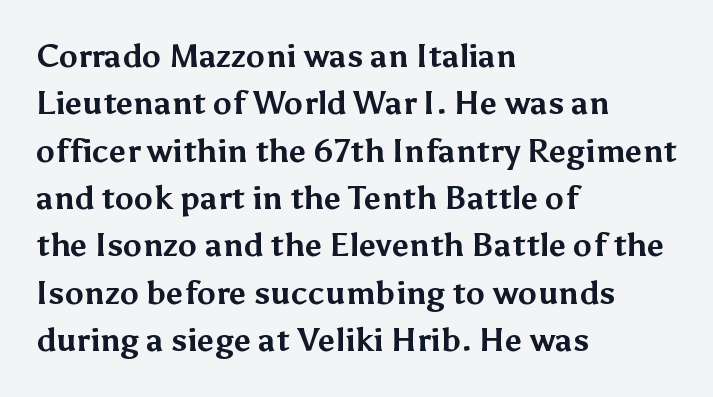
{"serif": "no", "italic": "no", "bold": "yes", "weight": "bold", "width": "normal", "stroke_contrast": "medium", "x_height": "medium", "monospaced": "no", "underline": "no", "align": "left", "line_spacing": "normal", "line_spacing_ratio": 1.48, "letter_spacing": "normal", "letter_spacing_em": 0.0, "glyph_px": 32}
